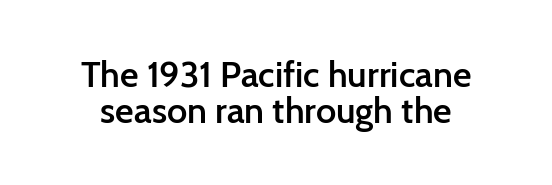
No word sits above an underline. Check where the strokes stop: nothing finishes them off — pure sans. The line-height multiplier appears low, near solid setting. Standard letterfit; no display-style spreading of the glyphs. These words are printed semibold, heavier than regular yet not bold. These lines are rendered in a variable-pitch font.
